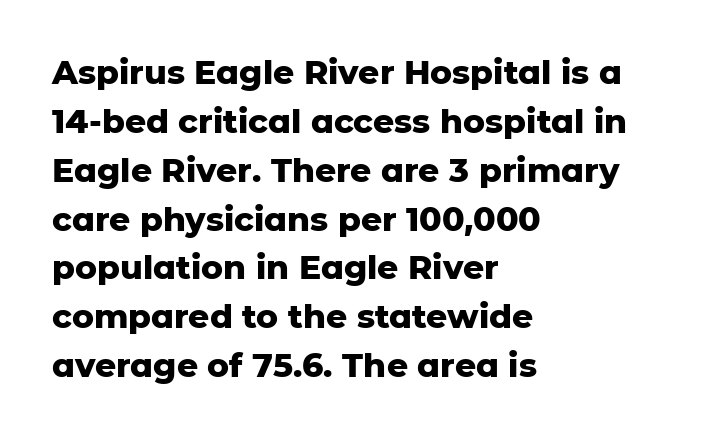
Q: Is the text bold? A: Yes.
Q: Is the text italic (slanted)? A: No, it is upright.
Q: Is the typeface a serif or a sans-serif typeface? A: Sans-serif.
Q: Is the text underlined? A: No.
Q: How is the paragraph aligned? A: Left-aligned.
Q: Is the spacing between letters normal or unusually wide? A: Normal.
Q: Is the spacing between lines tight, normal or loose? A: Normal.
Q: Width (condensed, normal, or wide)? A: Normal.
Q: Stroke contrast? A: Low.
Q: x-height? A: Medium.
Q: Monospaced? A: No.
